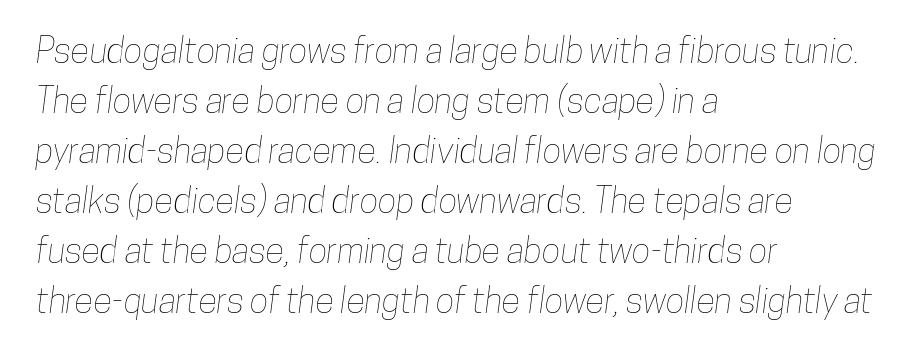
Letter spacing: default. The setting favours the left margin, as ordinary paragraphs usually do. Looks like regular typesetting: each glyph gets only the width it needs. In terms of leading, this rendering sits right in the middle. Each row of text sits above clean, open space.
